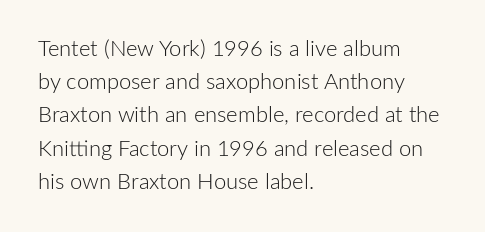
The image shows 22 px text type, upright; set left-aligned, normal line spacing (1.51x), normal letter spacing, not underlined.
